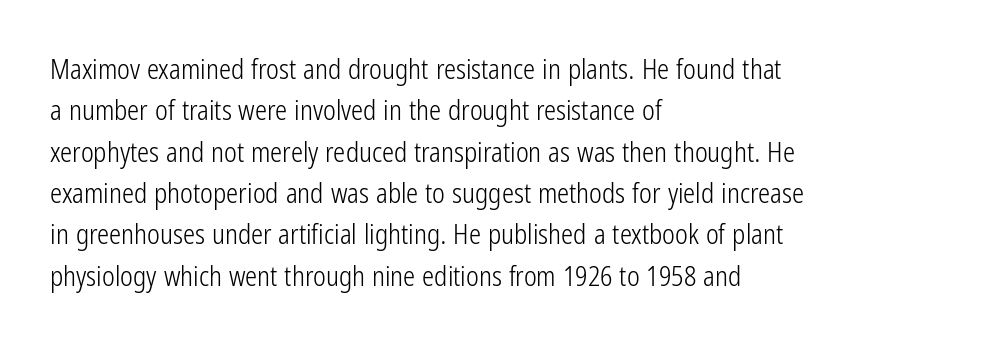
Q: Is the text bold? A: No.
Q: Is the text italic (slanted)? A: No, it is upright.
Q: Is the text underlined? A: No.
Q: How is the paragraph aligned? A: Left-aligned.
Q: Is the spacing between letters normal or unusually wide? A: Normal.
Q: Is the spacing between lines tight, normal or loose? A: Normal.
